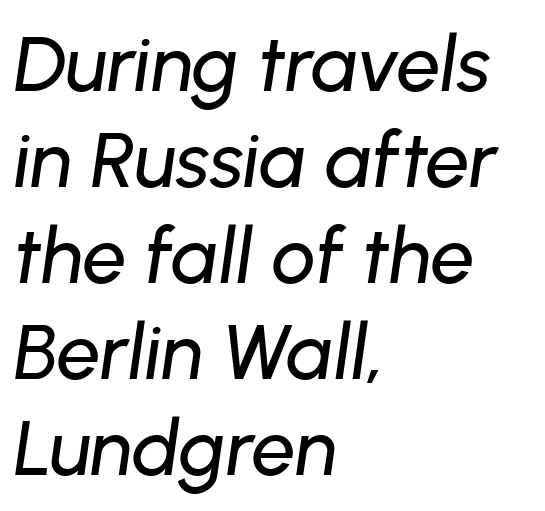
The image shows 78 px text type, italic (leaning right); set left-aligned, line spacing 1.23x, normal letter spacing, not underlined; low stroke contrast and a medium x-height.
